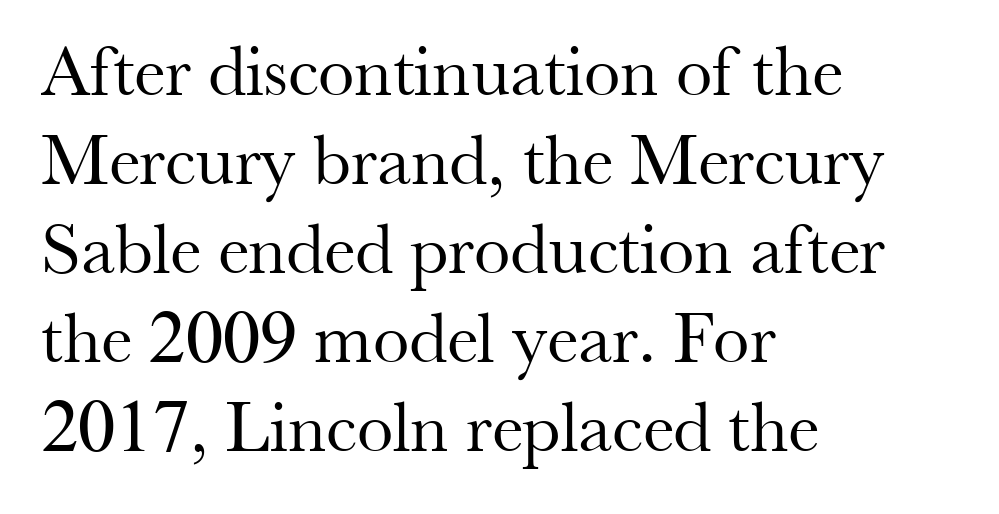
The characters display serif detailing at their extremities. Is the block centered? No — it sits flush against the left margin. No extra ink here — the face is not bold. Each word holds together tightly as a unit, with standard inter-letter gaps.
